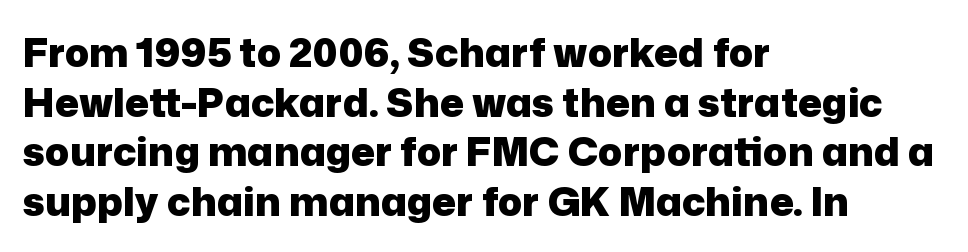
{"serif": "no", "italic": "no", "bold": "yes", "weight": "heavy", "width": "normal", "stroke_contrast": "low", "x_height": "medium", "monospaced": "no", "underline": "no", "align": "left", "line_spacing_ratio": 1.24, "letter_spacing": "normal", "letter_spacing_em": 0.0, "glyph_px": 40}
